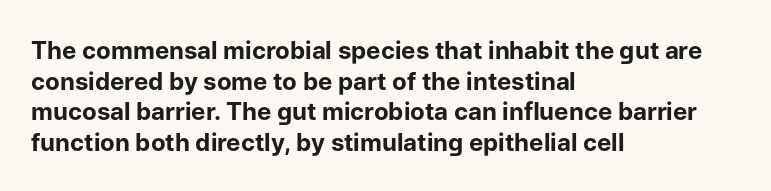
Q: Is the text bold? A: Yes.
Q: Is the text italic (slanted)? A: No, it is upright.
Q: Is the text underlined? A: No.
Q: How is the paragraph aligned? A: Left-aligned.
Q: Is the spacing between letters normal or unusually wide? A: Normal.
Q: Is the spacing between lines tight, normal or loose? A: Normal.
